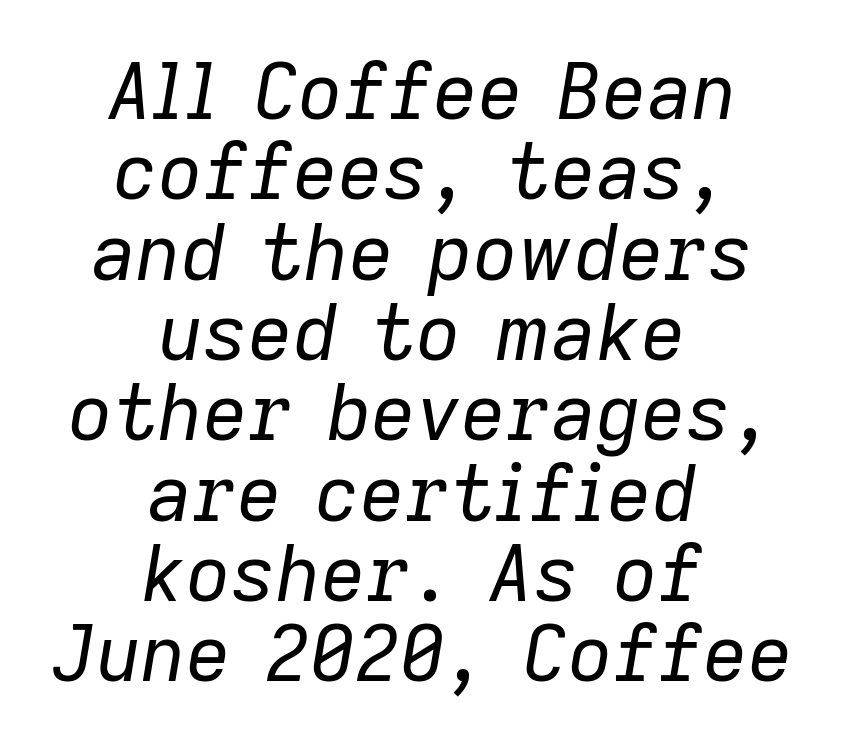
Q: Is the text bold? A: No.
Q: Is the text italic (slanted)? A: Yes, it leans right by about 9 degrees.
Q: Is the text underlined? A: No.
Q: How is the paragraph aligned? A: Centered.
Q: Is the spacing between letters normal or unusually wide? A: Normal.
Q: Is the spacing between lines tight, normal or loose? A: Tight.
Q: Width (condensed, normal, or wide)? A: Normal.
Q: Stroke contrast? A: Low.
Q: x-height? A: Medium.
Q: Monospaced? A: No.
